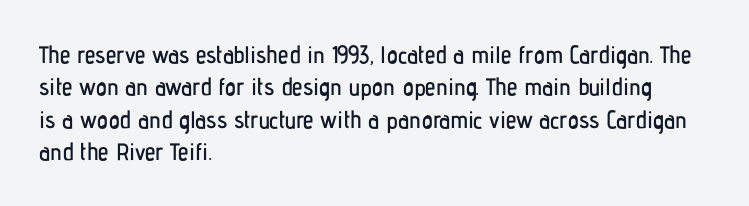
{"italic": "no", "underline": "no", "align": "left", "line_spacing": "normal", "line_spacing_ratio": 1.35, "letter_spacing": "normal", "letter_spacing_em": 0.0, "glyph_px": 24}
